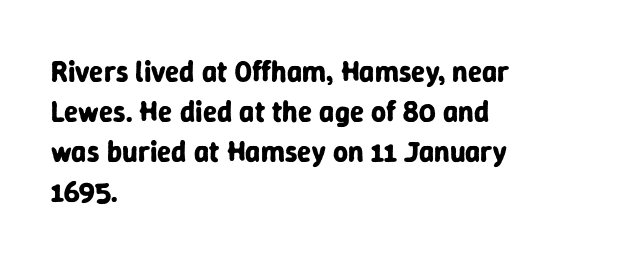
{"serif": "no", "italic": "no", "bold": "yes", "weight": "bold", "width": "normal", "stroke_contrast": "low", "x_height": "medium", "monospaced": "no", "underline": "no", "align": "left", "line_spacing": "normal", "line_spacing_ratio": 1.38, "letter_spacing": "normal", "letter_spacing_em": 0.0, "glyph_px": 29}
